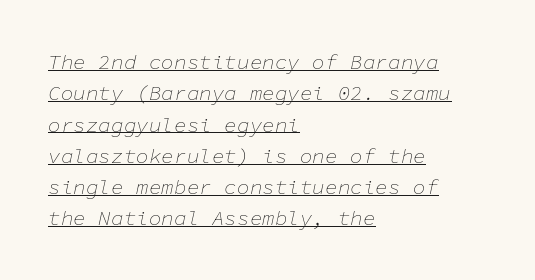
{"italic": "yes", "lean": "right", "slant_degrees": 11, "bold": "no", "underline": "yes", "align": "left", "line_spacing": "normal", "line_spacing_ratio": 1.49, "letter_spacing": "normal", "letter_spacing_em": 0.0, "glyph_px": 21}
